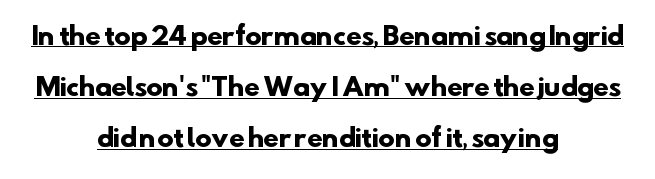
{"bold": "yes", "underline": "yes", "align": "center", "line_spacing": "loose", "line_spacing_ratio": 2.05, "letter_spacing": "normal", "letter_spacing_em": 0.0, "glyph_px": 25}
